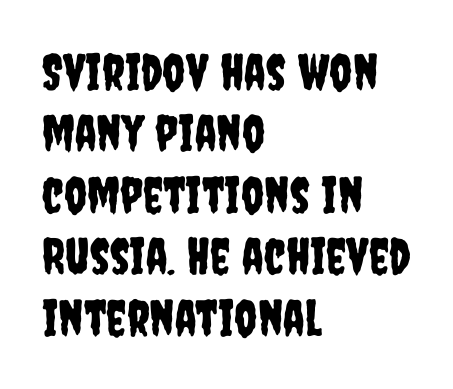
The image shows 50 px condensed sans-serif type, upright; set left-aligned, line spacing 1.23x, normal letter spacing, not underlined; low stroke contrast and a large x-height.
